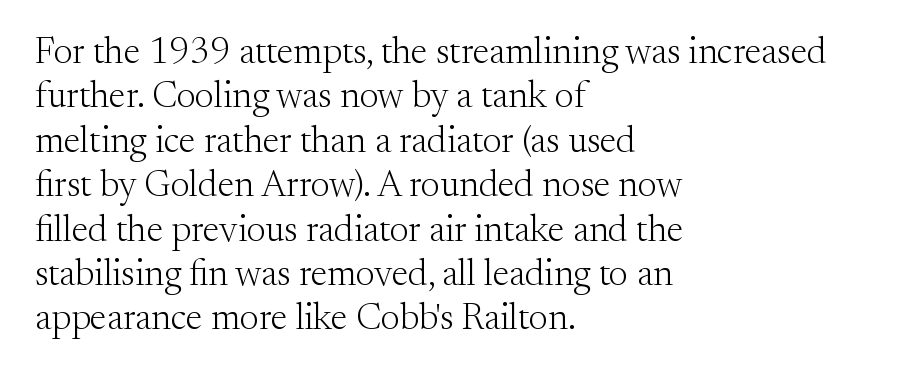
Q: Is the text bold? A: No.
Q: Is the text italic (slanted)? A: No, it is upright.
Q: Is the typeface a serif or a sans-serif typeface? A: Serif.
Q: Is the text underlined? A: No.
Q: How is the paragraph aligned? A: Left-aligned.
Q: Is the spacing between letters normal or unusually wide? A: Normal.
Q: Width (condensed, normal, or wide)? A: Normal.
Q: Stroke contrast? A: Medium.
Q: x-height? A: Small.
Q: Monospaced? A: No.
